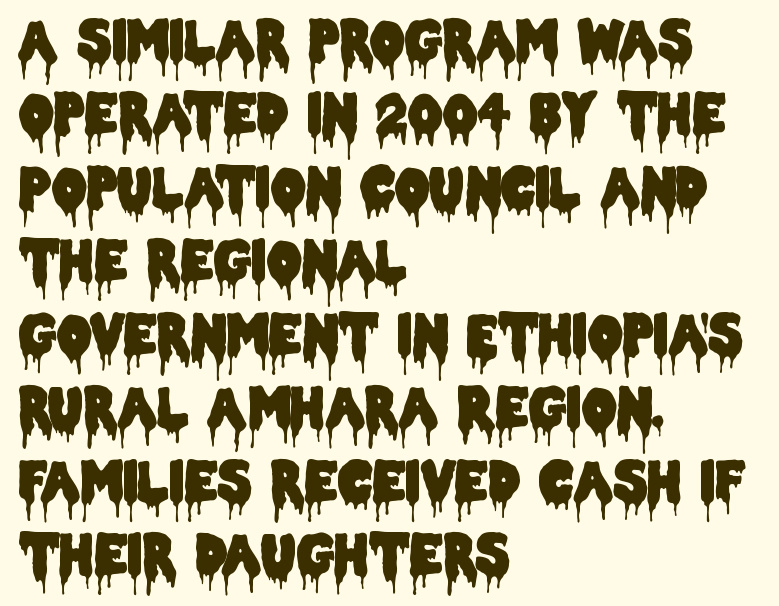
Typographically, this falls in the sans-serif category. This is roman type, the default non-slanted kind. Compared with typical paragraphs, the rows here are spaced about the same. Type without underlining.
